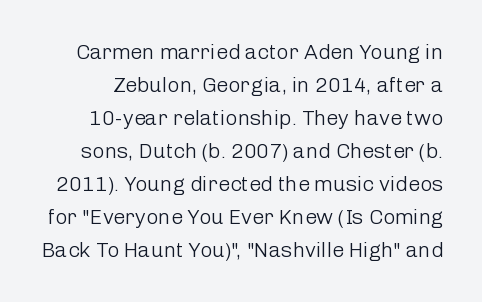
The image shows 21 px text type, upright; set normal line spacing (1.57x), normal letter spacing, not underlined.
